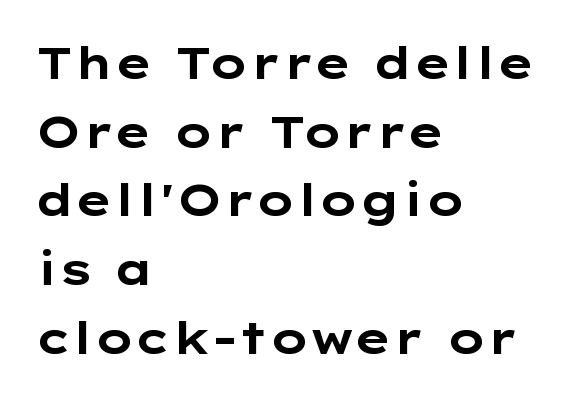
{"serif": "no", "italic": "no", "bold": "yes", "weight": "bold", "width": "wide", "stroke_contrast": "low", "x_height": "medium", "monospaced": "no", "underline": "no", "align": "left", "line_spacing": "normal", "line_spacing_ratio": 1.56, "letter_spacing": "normal", "letter_spacing_em": 0.0, "glyph_px": 44}
